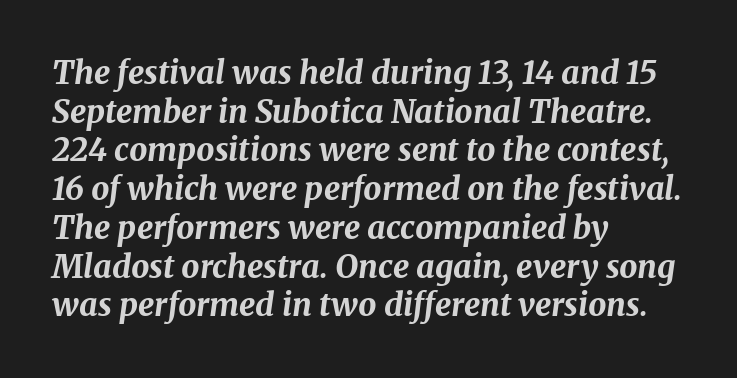
Note the varied advance widths — an 'i' is clearly narrower than an 'm'. The passage shown has conventional tracking throughout. What weight is shown? A full bold with thick strokes. Decoration check: the copy has no underline. Slant detected: the letters are inclined. In CSS terms this would be text-align: left.
